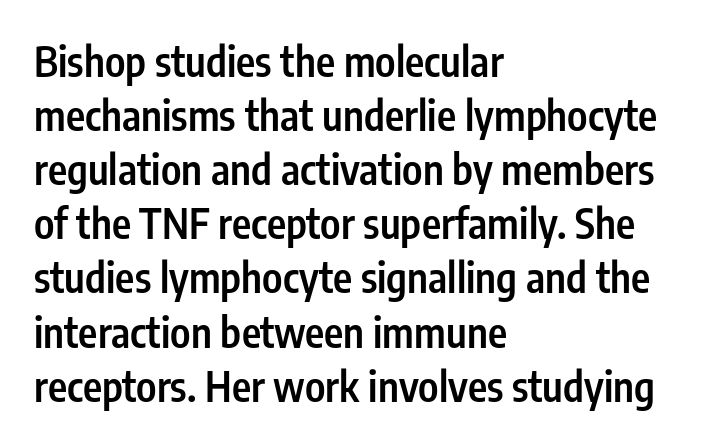
{"serif": "no", "italic": "no", "bold": "semi", "weight": "semibold", "width": "condensed", "stroke_contrast": "low", "x_height": "medium", "monospaced": "no", "underline": "no", "align": "left", "line_spacing": "normal", "line_spacing_ratio": 1.32, "letter_spacing": "normal", "letter_spacing_em": 0.0, "glyph_px": 41}
